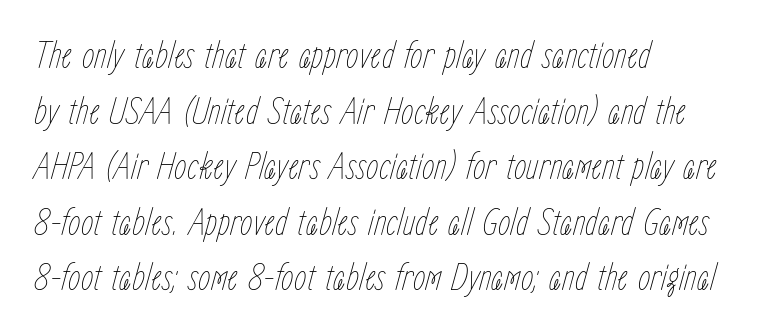
No letter is thick-stroked: the sample isn't bold. A typesetter would call this leading conventional body-copy spacing. Note the varied advance widths — an 'i' is clearly narrower than an 'm'. Which margin do the lines hug? The left one — the right edge is uneven. In terms of letterspacing, this is plain default setting. The specimen reads as italic at a glance.
